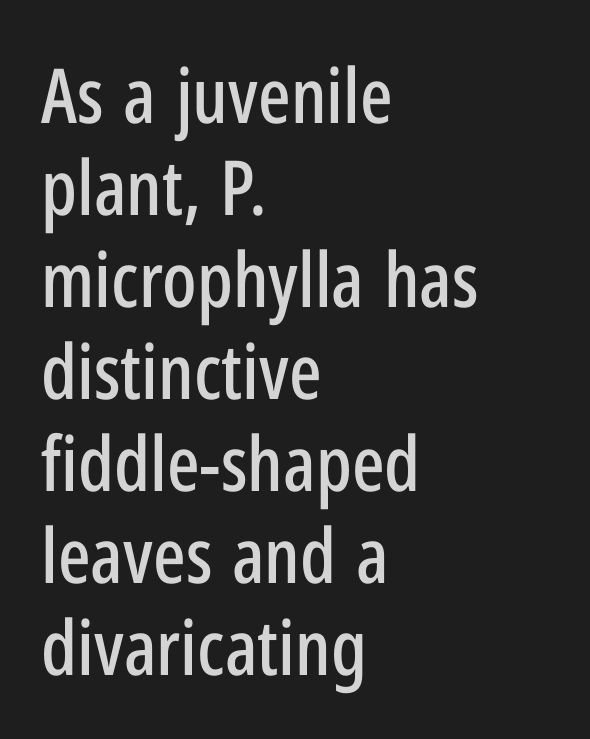
This sample uses a sans-serif face. Observe the ordinary spacing: letters are neighbours, not strangers. The gap between lines stays unmarked. Think of a printed novel: that variable character pitch is what you see here.
